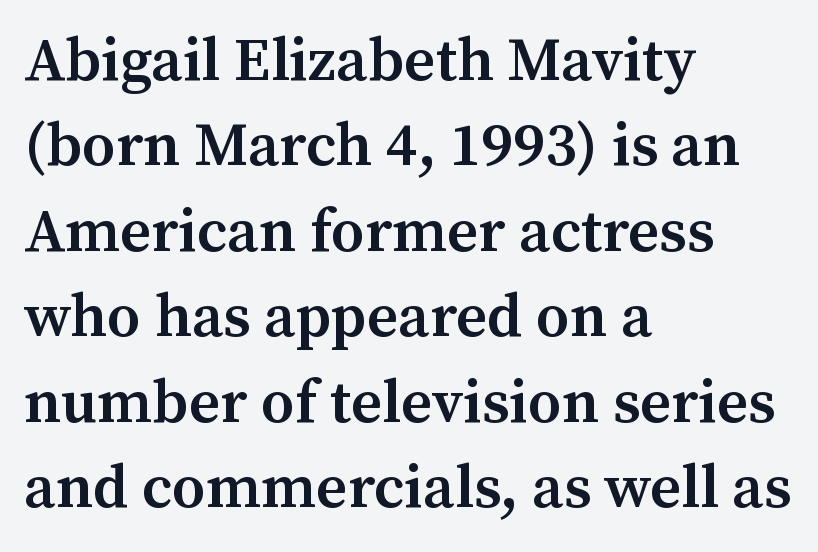
{"serif": "yes", "italic": "no", "bold": "semi", "weight": "semibold", "width": "normal", "stroke_contrast": "medium", "x_height": "medium", "monospaced": "no", "underline": "no", "align": "left", "line_spacing": "normal", "line_spacing_ratio": 1.4, "letter_spacing": "normal", "letter_spacing_em": 0.0, "glyph_px": 61}
